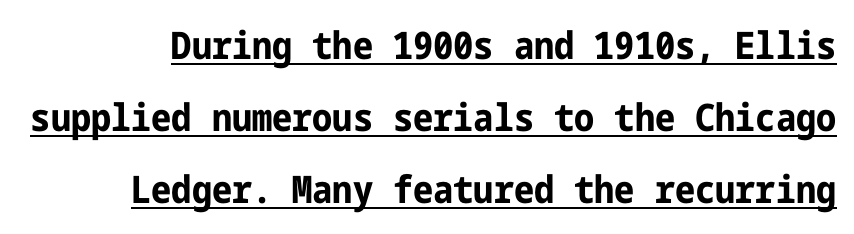
{"serif": "no", "italic": "no", "bold": "yes", "weight": "bold", "width": "condensed", "stroke_contrast": "low", "x_height": "medium", "underline": "yes", "line_spacing": "loose", "line_spacing_ratio": 1.9, "letter_spacing": "normal", "letter_spacing_em": 0.0, "glyph_px": 38}
